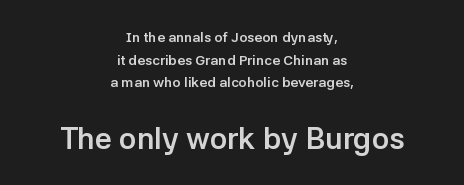
Q: Is the text bold? A: Yes.
Q: Is the text italic (slanted)? A: No, it is upright.
Q: Is the typeface a serif or a sans-serif typeface? A: Sans-serif.
Q: Is the text underlined? A: No.
Q: How is the paragraph aligned? A: Centered.
Q: Is the spacing between letters normal or unusually wide? A: Normal.
Q: Is the spacing between lines tight, normal or loose? A: Normal.
Q: Which block of text is set in a larger size, the first (top) or the second (bottom)? A: The second (bottom) one.
Q: Width (condensed, normal, or wide)? A: Normal.
Q: Stroke contrast? A: Low.
Q: x-height? A: Medium.
Q: Monospaced? A: No.
